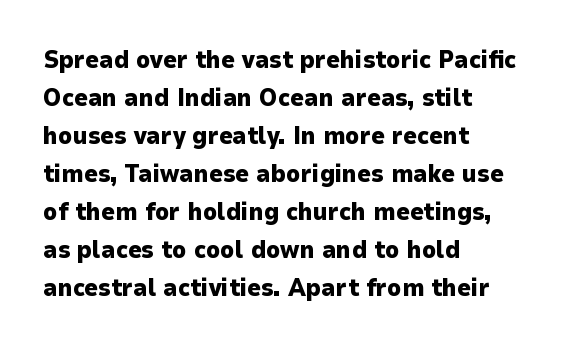
The image shows 24 px bold type, upright; set left-aligned, normal line spacing (1.58x), normal letter spacing, not underlined.
